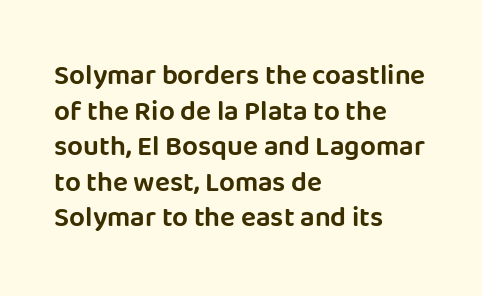
Tall strokes in this sample are plumb rather than angled. This rendering employs a face without finishing strokes, i.e., a sans-serif. Each letter keeps its own natural width here, so spacing adapts to shape. In CSS terms this would be text-align: left. Leading matches the norm, producing a regular column. Look at the tracking — it's just the regular setting, nothing added.
